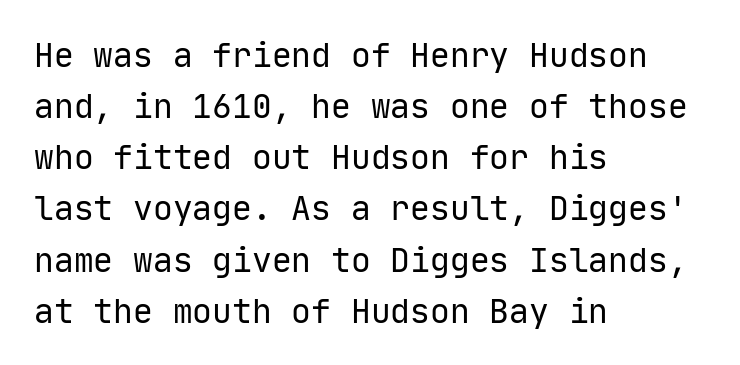
These lines are rendered in a fixed-pitch font. Tracking value appears to be zero — textbook default spacing. Decoration check: the copy has no underline. The lines are quadded left. The font is comparable to plain body text, perhaps lighter. Letterform terminals end flat and unadorned throughout the passage.
